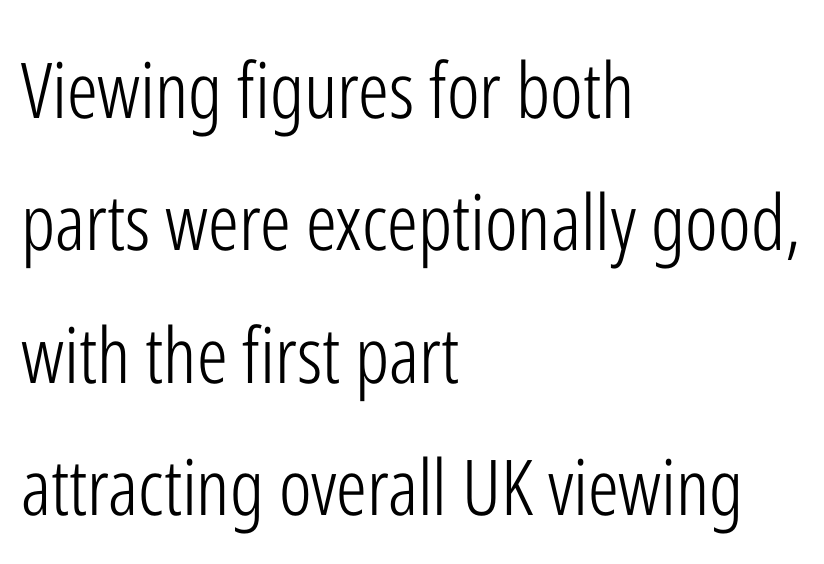
{"serif": "no", "italic": "no", "bold": "no", "weight": "light", "width": "condensed", "stroke_contrast": "low", "x_height": "medium", "monospaced": "no", "underline": "no", "align": "left", "line_spacing_ratio": 1.72, "letter_spacing": "normal", "letter_spacing_em": 0.0, "glyph_px": 77}
